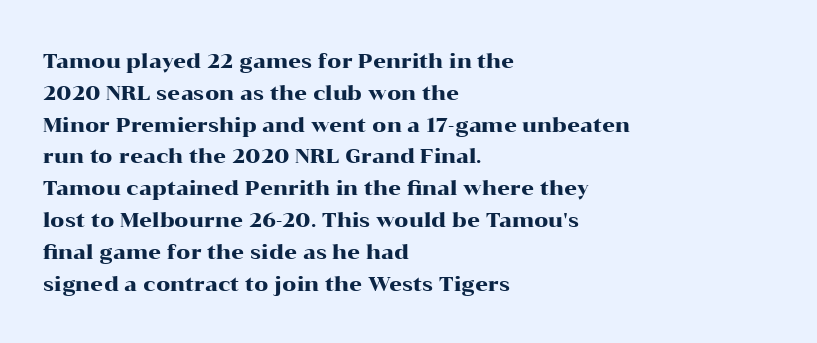
The image shows 20 px text type, upright; set left-aligned, normal line spacing (1.59x), normal letter spacing, not underlined.
